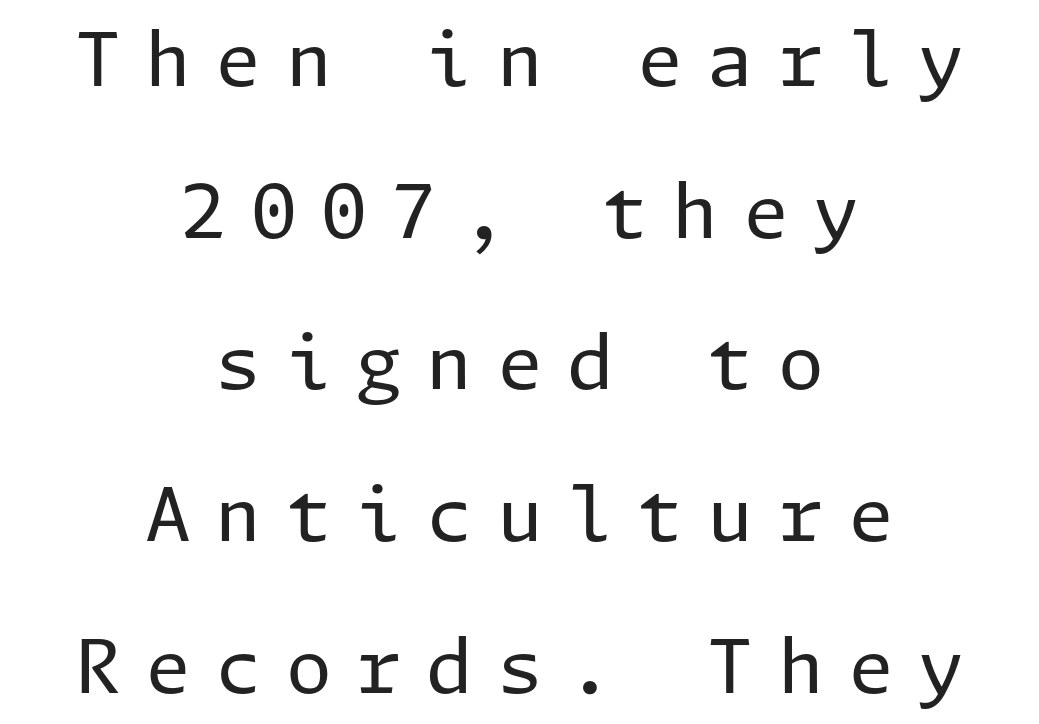
The image shows 74 px regular-weight sans-serif type, upright; set centered, loose line spacing (2.05x), unusually wide letter spacing (+0.33 em), not underlined; low stroke contrast and a medium x-height.
